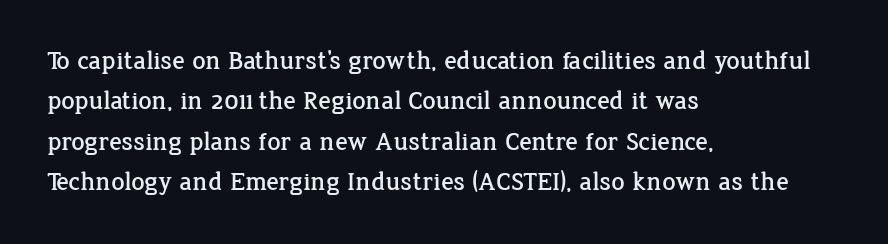
This rendering uses left alignment, leaving the right contour irregular. The vertical gap from one line to the next is medium. The space beneath each line is pristine and unruled. Does extra space separate the letters? No, they use regular spacing. Every character sits straight up, as roman type does.
